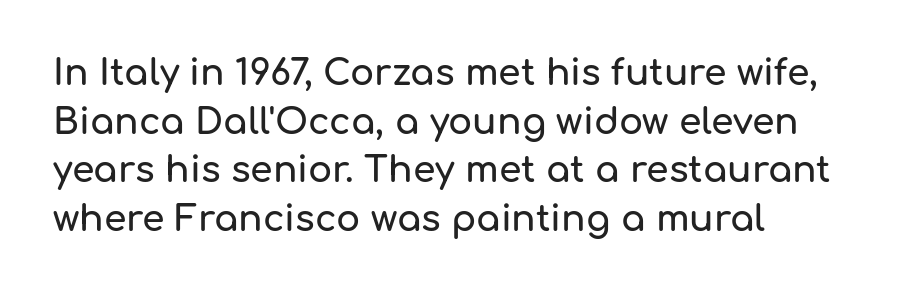
Q: Is the text italic (slanted)? A: No, it is upright.
Q: Is the typeface a serif or a sans-serif typeface? A: Sans-serif.
Q: Is the text underlined? A: No.
Q: How is the paragraph aligned? A: Left-aligned.
Q: Is the spacing between letters normal or unusually wide? A: Normal.
Q: Is the spacing between lines tight, normal or loose? A: Normal.
Q: Width (condensed, normal, or wide)? A: Normal.
Q: Stroke contrast? A: Low.
Q: x-height? A: Medium.
Q: Monospaced? A: No.
